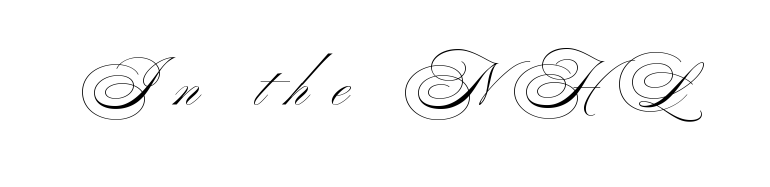
Underline: absent. Type style note: lacks serifs. Is the letter spacing exaggerated? Yes — the characters are pushed far apart. The passage shown is typed in a proportional face where columns would drift. A light-to-regular cut is what we see here.
